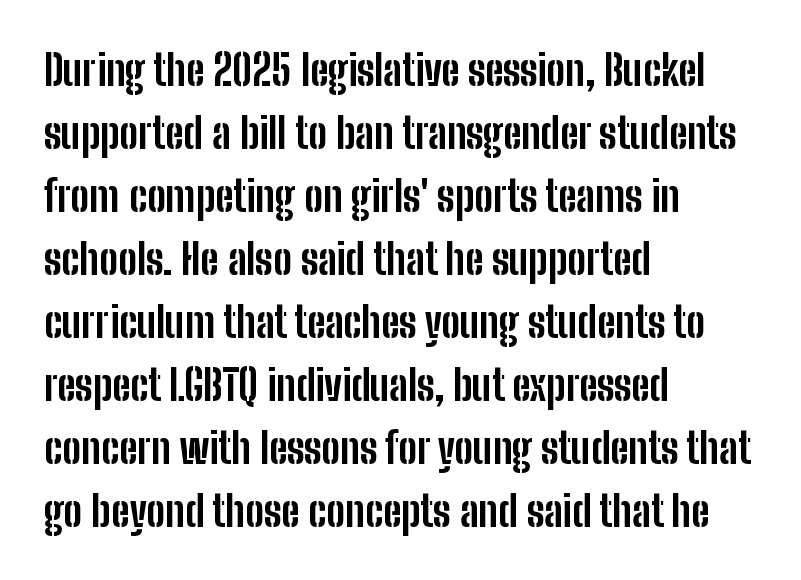
The designer left line spacing at the default. Nothing sits at the stroke ends, so this counts as sans-serif. Is this a fixed-width face? No — the glyphs have proportional, varying widths. The baseline area is clear. Unlike italic type, these characters show no tilt at all.
